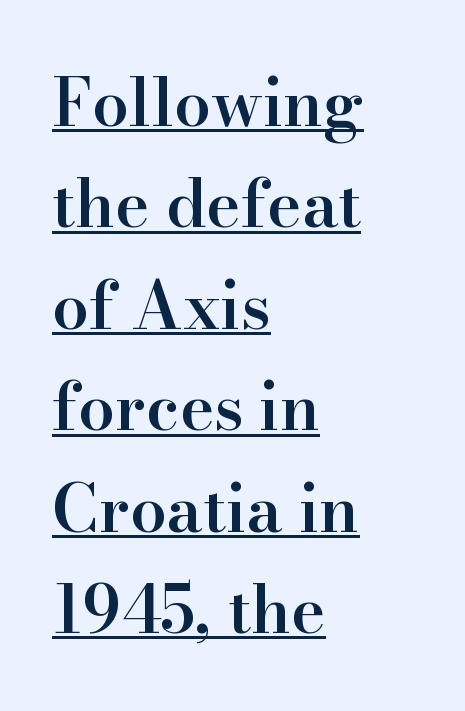
The image shows 65 px semibold serif type, upright; set left-aligned, normal line spacing (1.56x), normal letter spacing, underlined; high stroke contrast and a small x-height.
